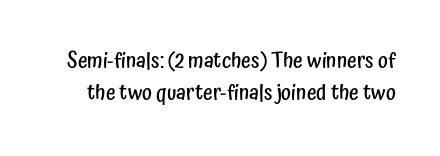
Q: Is the text bold? A: Semi-bold.
Q: Is the text italic (slanted)? A: No, it is upright.
Q: Is the text underlined? A: No.
Q: Is the spacing between letters normal or unusually wide? A: Normal.
Q: Is the spacing between lines tight, normal or loose? A: Normal.
